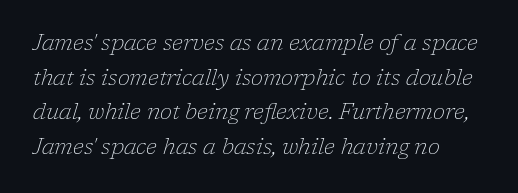
Q: Is the text bold? A: No.
Q: Is the text italic (slanted)? A: Yes, it leans right by about 17 degrees.
Q: Is the text underlined? A: No.
Q: How is the paragraph aligned? A: Left-aligned.
Q: Is the spacing between letters normal or unusually wide? A: Normal.
Q: Is the spacing between lines tight, normal or loose? A: Normal.
